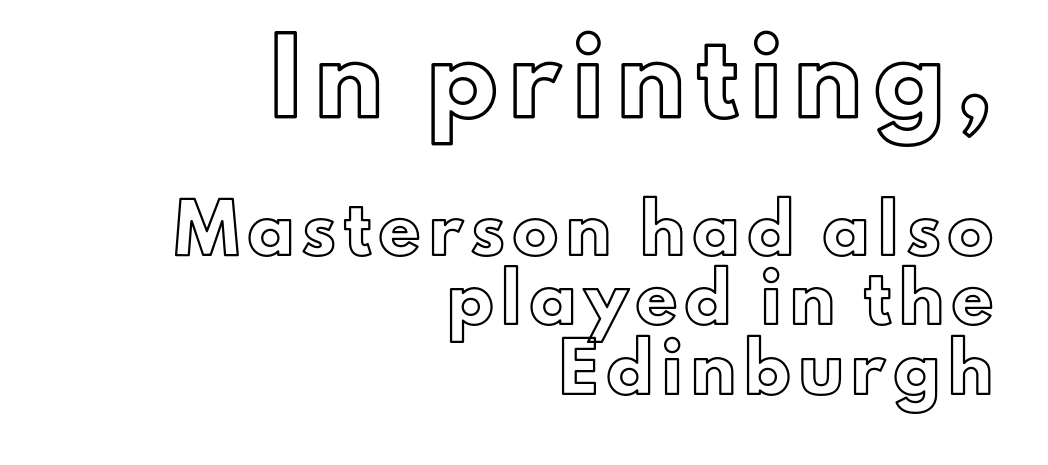
The image shows 68 px text type, upright; set right-aligned, normal line spacing (1.54x), not underlined; the first (top) block is 1.51x larger; a small x-height.
